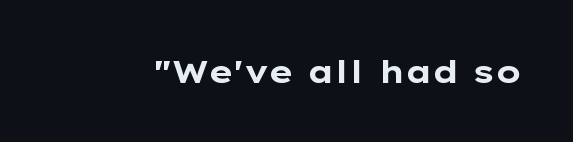
The image shows 32 px bold, wide sans-serif type, upright; set normal letter spacing, not underlined; low stroke contrast and a medium x-height.
